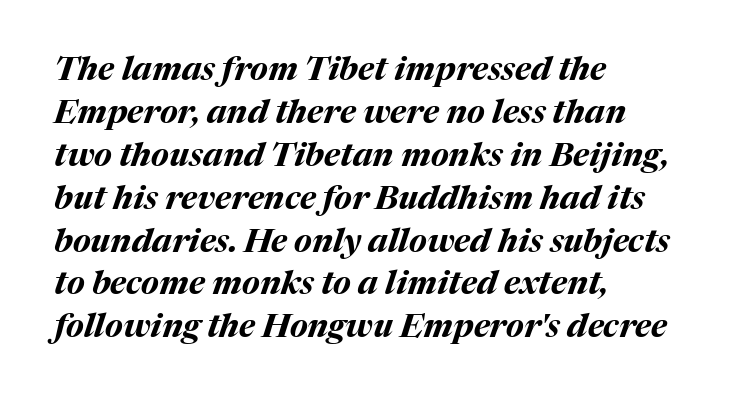
The image shows 33 px bold type, italic (leaning right); set left-aligned, normal line spacing (1.3x), normal letter spacing, not underlined; medium stroke contrast and a medium x-height.
